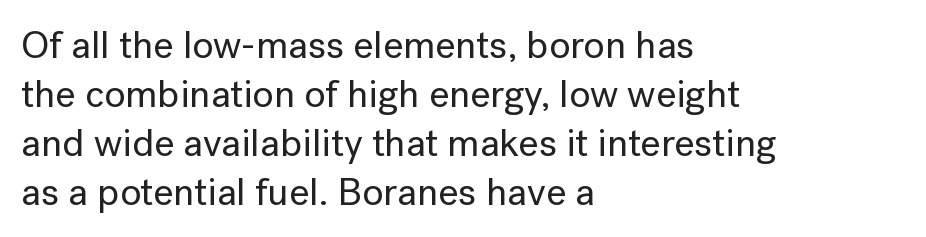
You could call the tracking neutral — neither tight nor loose. The area under the type is left untouched. Do the characters align in a grid? No, the font is proportional. In terms of letterform style, serifs are entirely absent. Left-aligned paragraph, ragged on the right.
